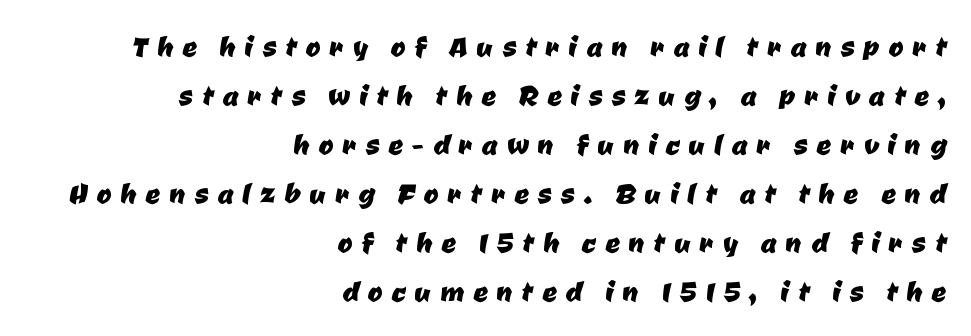
The image shows 36 px sans-serif type; set right-aligned, normal line spacing (1.36x), unusually wide letter spacing (+0.25 em), not underlined; low stroke contrast and a medium x-height.
